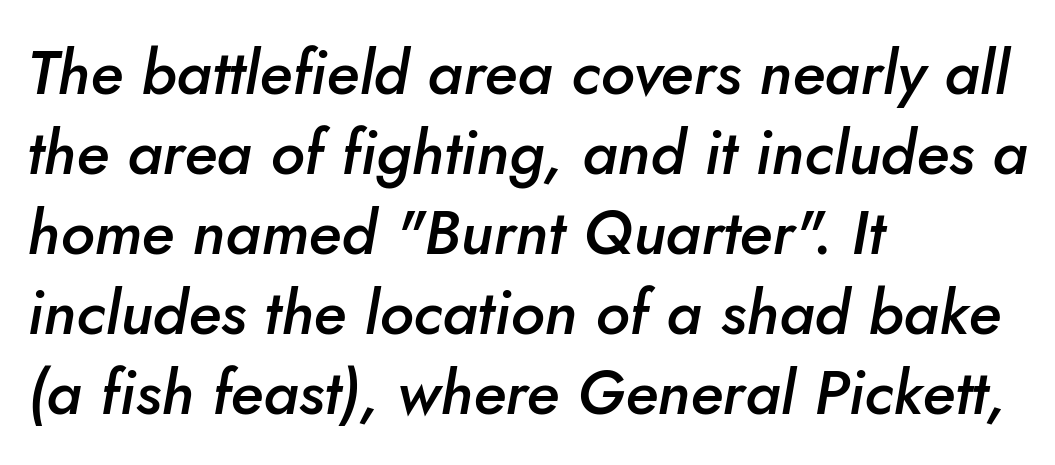
{"italic": "yes", "lean": "right", "slant_degrees": 10, "bold": "semi", "weight": "semibold", "width": "normal", "stroke_contrast": "low", "x_height": "small", "monospaced": "no", "underline": "no", "align": "left", "line_spacing": "normal", "line_spacing_ratio": 1.29, "letter_spacing": "normal", "letter_spacing_em": 0.0, "glyph_px": 62}
